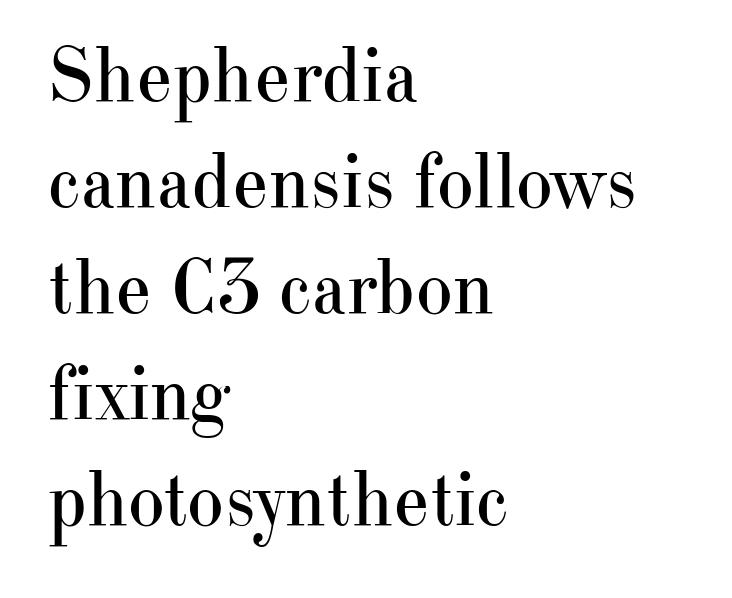
Short note: letters normally spaced. Each row of text sits above clean, open space. The lines in this sample share a left origin and differ only in where they stop. A normal amount of white space separates one row of letters from the next.
